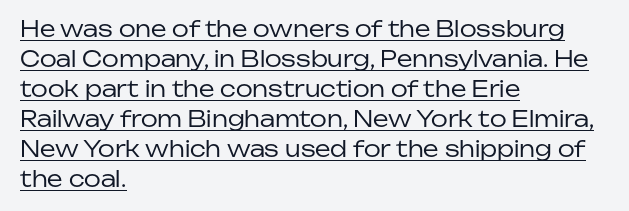
Q: Is the text bold? A: No.
Q: Is the text italic (slanted)? A: No, it is upright.
Q: Is the text underlined? A: Yes.
Q: How is the paragraph aligned? A: Left-aligned.
Q: Is the spacing between letters normal or unusually wide? A: Normal.
Q: Is the spacing between lines tight, normal or loose? A: Normal.
